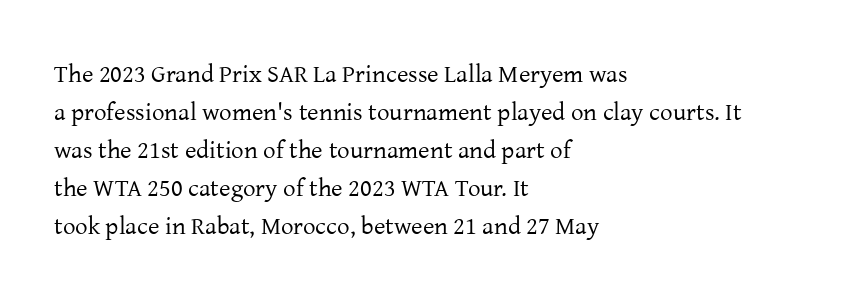
The image shows 25 px text type, upright; set left-aligned, normal line spacing (1.52x), normal letter spacing, not underlined.
